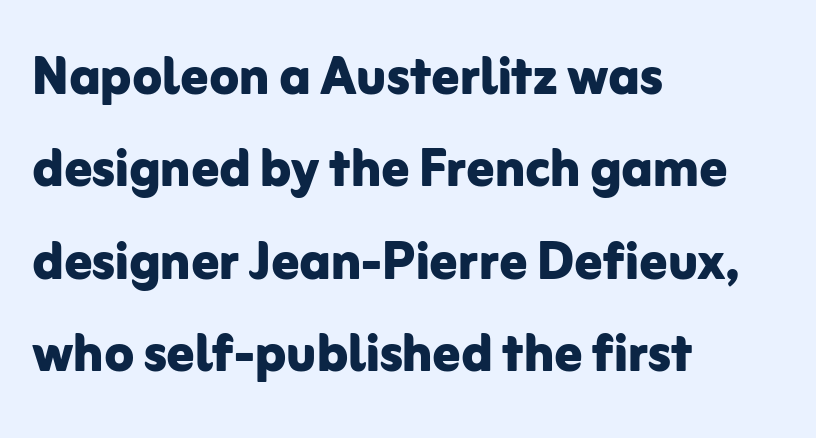
{"serif": "no", "italic": "no", "bold": "yes", "weight": "bold", "width": "normal", "stroke_contrast": "low", "x_height": "medium", "monospaced": "no", "underline": "no", "align": "left", "line_spacing": "normal", "line_spacing_ratio": 1.36, "letter_spacing": "normal", "letter_spacing_em": 0.0, "glyph_px": 68}
